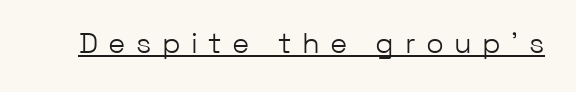
Display-style spreading of the glyphs; the letterfit is very open. Is there any slant? The stems are plumb. The passage shown is not bold in any degree. Proportional: the letters do not fall into vertical columns. A rule runs beneath these lines of type. The face used here is a sans, in the tradition of grotesques and geometrics.
